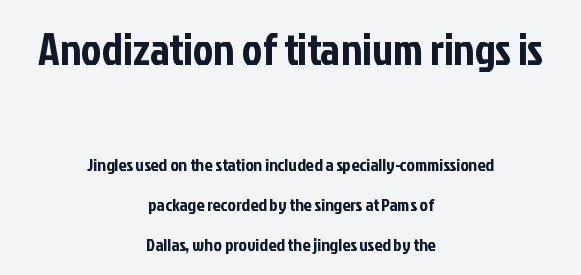
Unlike a traditional serif, this face leaves its strokes unadorned. The tracking reads as untouched default to a designer's eye. Just letters on the line, the space beneath them empty. Where is the straight margin? There isn't one; the lines are centered. Compared with typical paragraphs, the rows here are farther apart.
